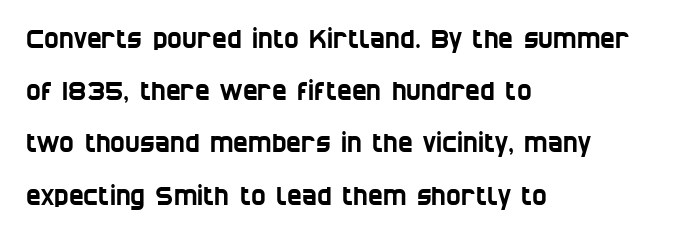
The image shows 25 px text type; set left-aligned, loose line spacing (2.09x), normal letter spacing, not underlined.
